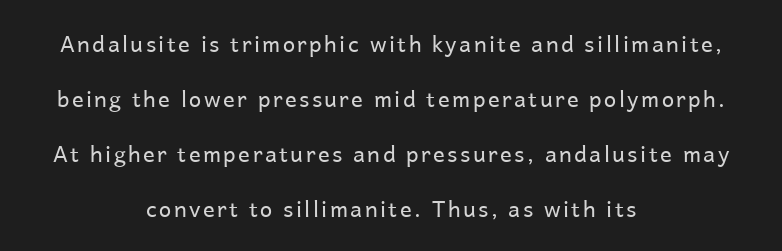
Q: Is the text bold? A: No.
Q: Is the text italic (slanted)? A: No, it is upright.
Q: Is the text underlined? A: No.
Q: How is the paragraph aligned? A: Centered.
Q: Is the spacing between lines tight, normal or loose? A: Loose.
